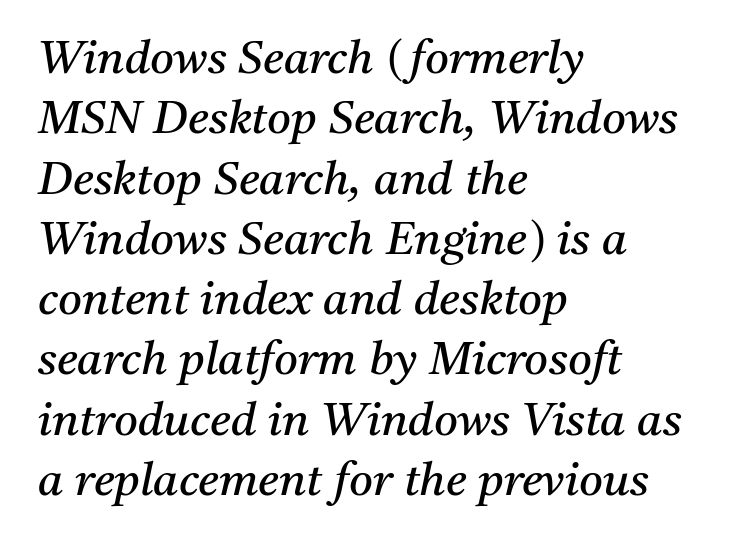
Q: Is the text bold? A: No.
Q: Is the text italic (slanted)? A: Yes, it leans right by about 11 degrees.
Q: Is the typeface a serif or a sans-serif typeface? A: Serif.
Q: Is the text underlined? A: No.
Q: How is the paragraph aligned? A: Left-aligned.
Q: Is the spacing between letters normal or unusually wide? A: Normal.
Q: Is the spacing between lines tight, normal or loose? A: Normal.
Q: Width (condensed, normal, or wide)? A: Normal.
Q: Stroke contrast? A: Medium.
Q: x-height? A: Medium.
Q: Monospaced? A: No.
